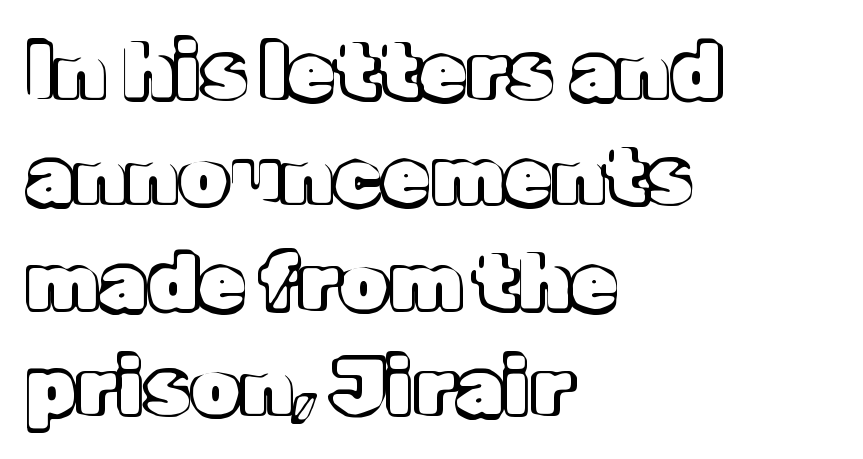
Q: Is the text italic (slanted)? A: No, it is upright.
Q: Is the text underlined? A: No.
Q: How is the paragraph aligned? A: Left-aligned.
Q: Is the spacing between letters normal or unusually wide? A: Normal.
Q: Is the spacing between lines tight, normal or loose? A: Normal.
Q: Width (condensed, normal, or wide)? A: Normal.
Q: x-height? A: Medium.
Q: Monospaced? A: No.
